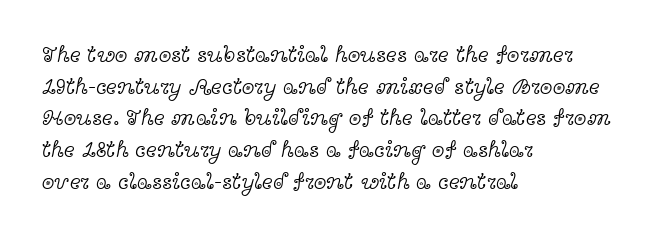
Line spacing here is normal. The text block is weighted toward the left margin, trailing off unevenly rightward. Lines of text with bare space underneath. Nothing unusual about the tracking: characters are spaced as the font intends. A quiet, ordinary-to-light weight characterises the typeface.
